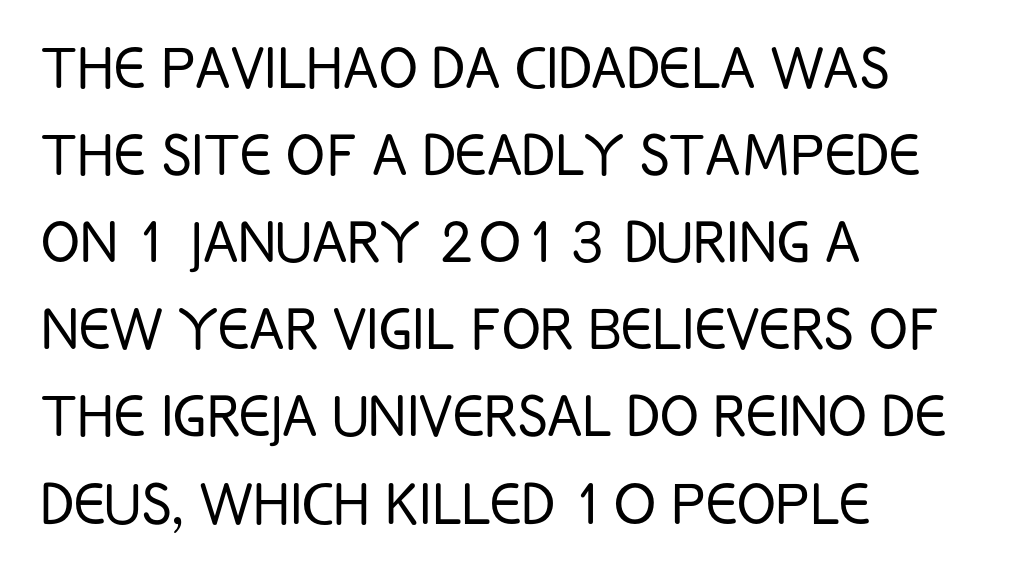
No italicization has been applied; the sample stays upright. The characters are drawn with everyday or finer stroke widths. Character widths vary here, with narrow letters taking less room than wide ones. Each letter's strokes conclude bluntly, with no projecting serifs.
